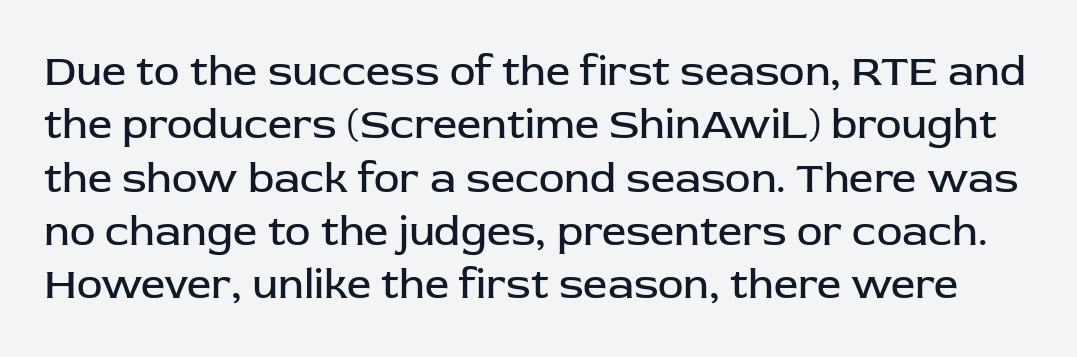
Here the designer chose a conventional face with non-uniform glyph widths. Summary of weight: not heavy and not bold. The letters stand upright; this is a roman face. Check under the words: just untouched page.
